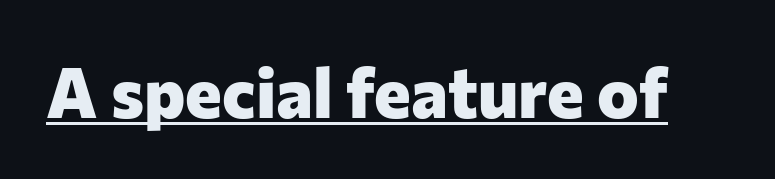
The image shows 70 px heavy sans-serif type, upright; set normal letter spacing, underlined; low stroke contrast and a medium x-height.
